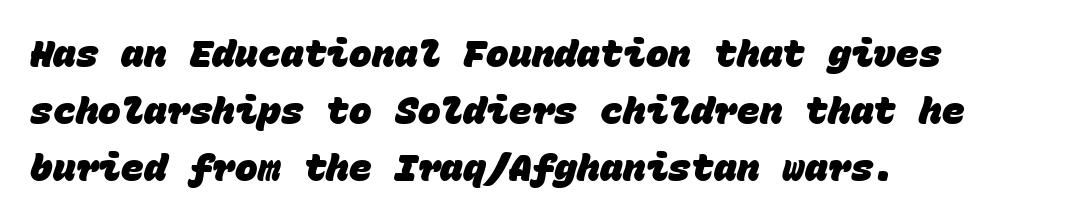
{"serif": "no", "bold": "yes", "weight": "heavy", "width": "normal", "stroke_contrast": "low", "x_height": "large", "monospaced": "yes", "underline": "no", "align": "left", "line_spacing": "normal", "line_spacing_ratio": 1.5, "letter_spacing": "normal", "letter_spacing_em": 0.0, "glyph_px": 38}
